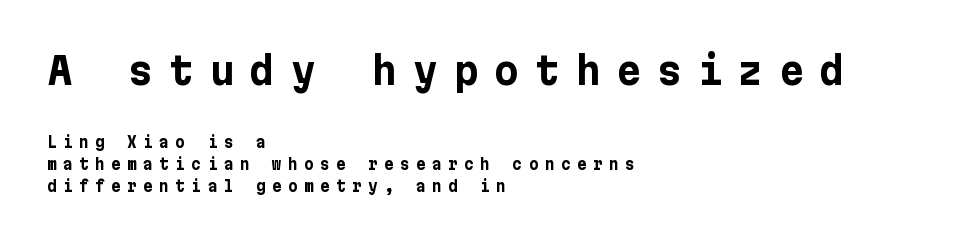
{"serif": "no", "italic": "no", "bold": "yes", "weight": "bold", "width": "normal", "stroke_contrast": "low", "x_height": "medium", "underline": "no", "align": "left", "line_spacing": "normal", "line_spacing_ratio": 1.47, "letter_spacing": "wide", "letter_spacing_em": 0.42, "larger_block": "first", "size_ratio": 2.53, "glyph_px": 38}
